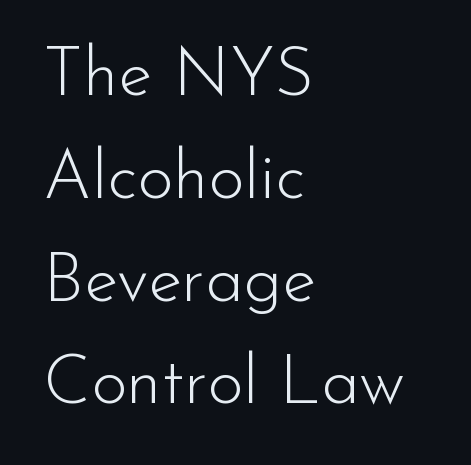
Q: Is the text bold? A: No.
Q: Is the text italic (slanted)? A: No, it is upright.
Q: Is the typeface a serif or a sans-serif typeface? A: Sans-serif.
Q: Is the text underlined? A: No.
Q: How is the paragraph aligned? A: Left-aligned.
Q: Is the spacing between letters normal or unusually wide? A: Normal.
Q: Is the spacing between lines tight, normal or loose? A: Normal.
Q: Width (condensed, normal, or wide)? A: Normal.
Q: Stroke contrast? A: Low.
Q: x-height? A: Small.
Q: Monospaced? A: No.
